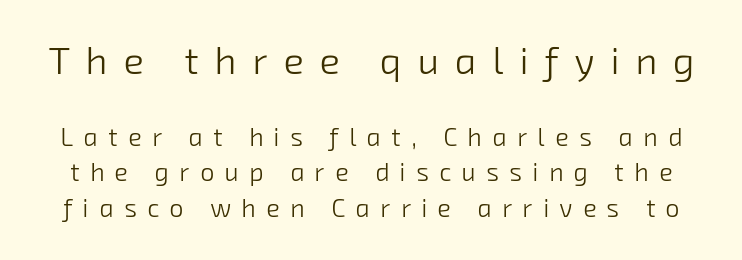
The image shows 38 px light sans-serif type; set normal line spacing (1.43x), unusually wide letter spacing (+0.42 em), not underlined; the first (top) block is 1.52x larger; low stroke contrast and a medium x-height.
